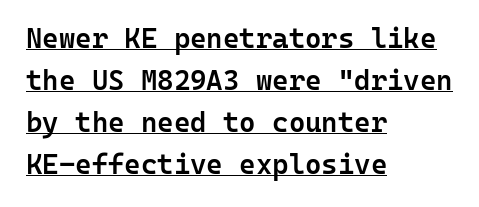
{"serif": "no", "italic": "no", "bold": "semi", "weight": "semibold", "width": "normal", "stroke_contrast": "low", "x_height": "medium", "monospaced": "yes", "underline": "yes", "align": "left", "line_spacing": "normal", "line_spacing_ratio": 1.5, "letter_spacing": "normal", "letter_spacing_em": 0.0, "glyph_px": 28}
